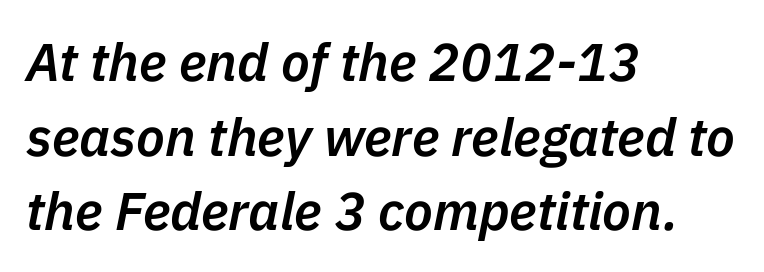
{"italic": "yes", "lean": "right", "slant_degrees": 11, "bold": "semi", "weight": "semibold", "width": "normal", "stroke_contrast": "low", "x_height": "medium", "monospaced": "no", "underline": "no", "align": "left", "line_spacing": "normal", "line_spacing_ratio": 1.41, "letter_spacing": "normal", "letter_spacing_em": 0.0, "glyph_px": 53}
